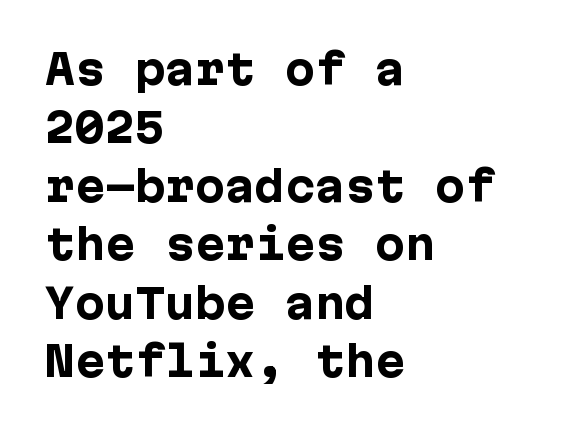
Q: Is the text bold? A: Yes.
Q: Is the text italic (slanted)? A: No, it is upright.
Q: Is the typeface a serif or a sans-serif typeface? A: Sans-serif.
Q: Is the text underlined? A: No.
Q: How is the paragraph aligned? A: Left-aligned.
Q: Is the spacing between letters normal or unusually wide? A: Normal.
Q: Is the spacing between lines tight, normal or loose? A: Normal.
Q: Width (condensed, normal, or wide)? A: Normal.
Q: Stroke contrast? A: Low.
Q: x-height? A: Medium.
